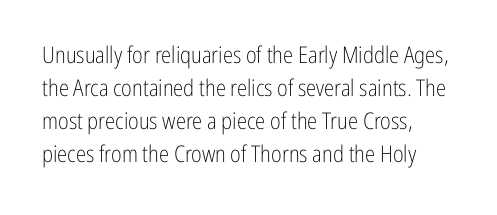
Does extra space separate the letters? No, they use regular spacing. The rendering anchors every line to the left-hand side. The axis of the letterforms is exactly vertical. These lines sit exactly where default settings would place them. Ink coverage per letter is moderate at most. Bare-footed words on every line.
